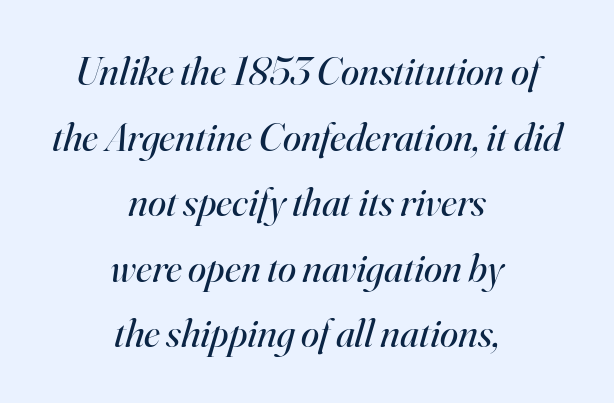
The image shows 41 px regular-weight serif type, italic (leaning right); set centered, normal line spacing (1.6x), normal letter spacing, not underlined; high stroke contrast and a small x-height.
